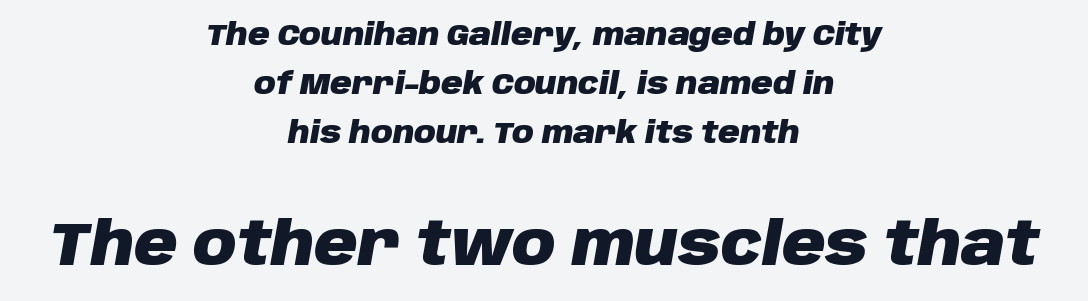
Q: Is the text bold? A: Yes.
Q: Is the text italic (slanted)? A: Yes, it leans right by about 10 degrees.
Q: Is the text underlined? A: No.
Q: How is the paragraph aligned? A: Centered.
Q: Is the spacing between letters normal or unusually wide? A: Normal.
Q: Is the spacing between lines tight, normal or loose? A: Normal.
Q: Which block of text is set in a larger size, the first (top) or the second (bottom)? A: The second (bottom) one.
Q: Width (condensed, normal, or wide)? A: Normal.
Q: Stroke contrast? A: Low.
Q: x-height? A: Large.
Q: Monospaced? A: No.
